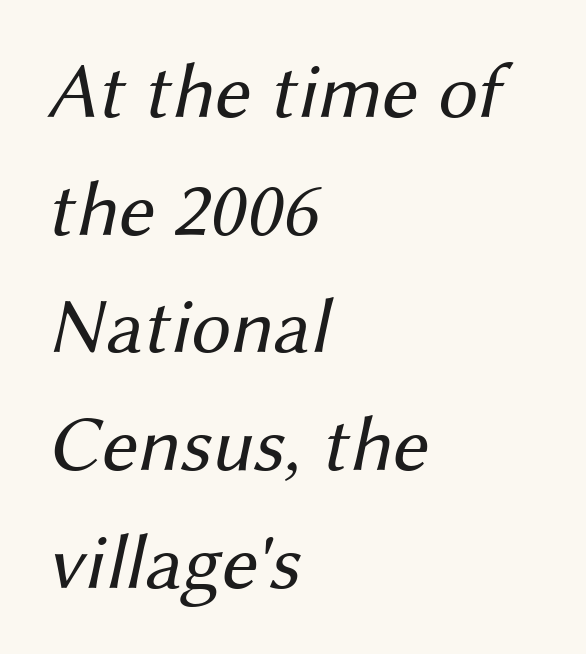
Q: Is the text bold? A: No.
Q: Is the typeface a serif or a sans-serif typeface? A: Sans-serif.
Q: Is the text underlined? A: No.
Q: How is the paragraph aligned? A: Left-aligned.
Q: Is the spacing between letters normal or unusually wide? A: Normal.
Q: Is the spacing between lines tight, normal or loose? A: Normal.
Q: Width (condensed, normal, or wide)? A: Normal.
Q: Stroke contrast? A: Medium.
Q: x-height? A: Medium.
Q: Monospaced? A: No.
